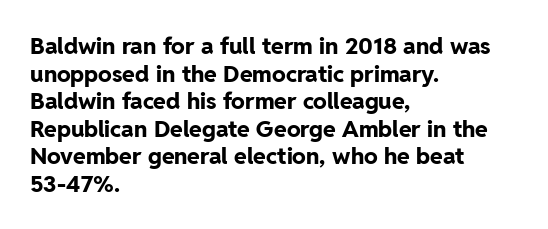
Q: Is the text bold? A: Yes.
Q: Is the text italic (slanted)? A: No, it is upright.
Q: Is the text underlined? A: No.
Q: How is the paragraph aligned? A: Left-aligned.
Q: Is the spacing between letters normal or unusually wide? A: Normal.
